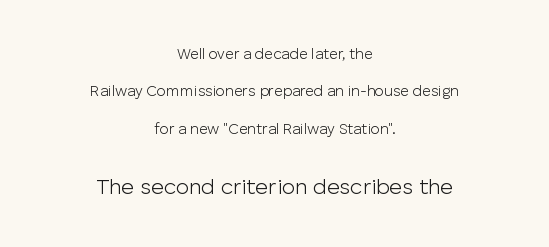
{"italic": "no", "bold": "no", "underline": "no", "align": "center", "line_spacing": "loose", "line_spacing_ratio": 2.49, "letter_spacing": "normal", "letter_spacing_em": 0.0, "larger_block": "second", "size_ratio": 1.47, "glyph_px": 22}
